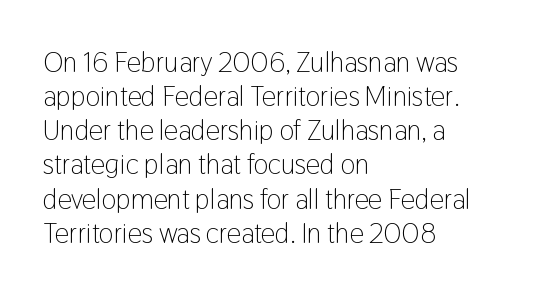
The image shows 28 px light, condensed sans-serif type, upright; set left-aligned, line spacing 1.22x, normal letter spacing, not underlined; low stroke contrast and a medium x-height.
